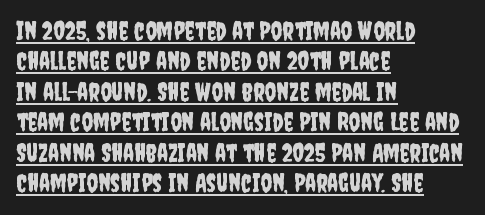
Reading down the block, your eye returns to a fixed left position each line. The rendered words wear a rule along their underside. Do the letters lean? They stand straight. The rendering keeps characters at their native spacing.
